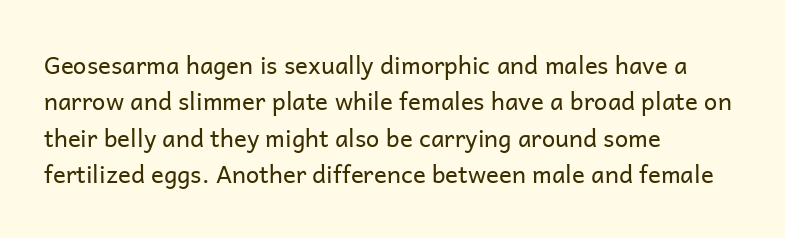
{"italic": "no", "bold": "no", "underline": "no", "align": "left", "line_spacing": "normal", "line_spacing_ratio": 1.52, "letter_spacing": "normal", "letter_spacing_em": 0.0, "glyph_px": 24}
